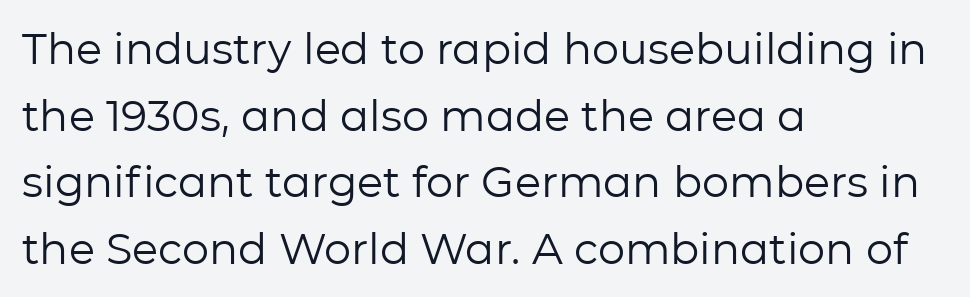
Nothing sits at the stroke ends, so this counts as sans-serif. The letters advance in unequal steps, a hallmark of proportional type. Here the glyphs are tracked normally, forming tight word shapes. The lettering stays uniformly vertical, giving the passage a roman look. The face looks like a standard text weight, possibly lighter. This rendering uses left alignment, leaving the right contour irregular.
